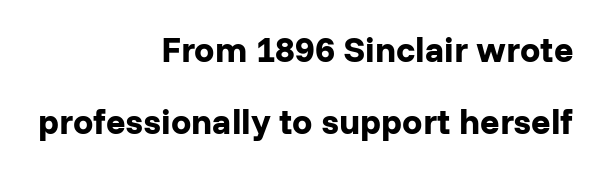
Q: Is the text bold? A: Yes.
Q: Is the text italic (slanted)? A: No, it is upright.
Q: Is the typeface a serif or a sans-serif typeface? A: Sans-serif.
Q: Is the text underlined? A: No.
Q: How is the paragraph aligned? A: Right-aligned.
Q: Is the spacing between letters normal or unusually wide? A: Normal.
Q: Is the spacing between lines tight, normal or loose? A: Loose.
Q: Width (condensed, normal, or wide)? A: Normal.
Q: Stroke contrast? A: Low.
Q: x-height? A: Medium.
Q: Monospaced? A: No.
